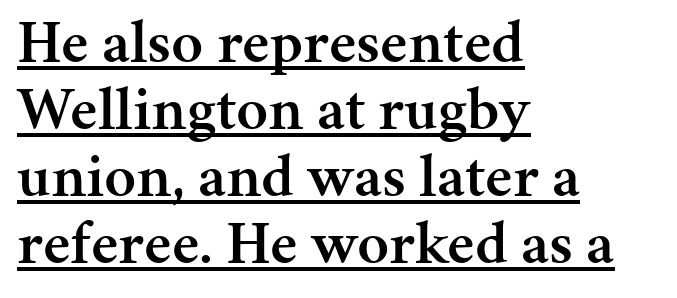
Every character sits straight up, as roman type does. Beneath each row of characters lies a ruled line. The characters look somewhat weighty, a semibold short of true bold. Vertical spacing — tight.
